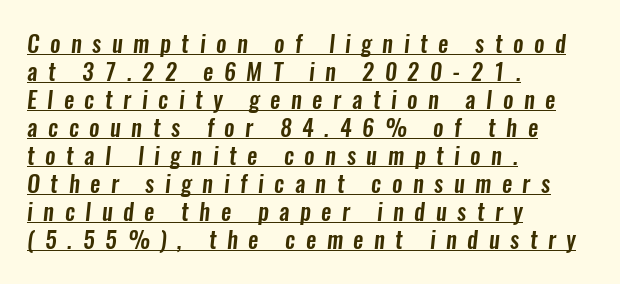
Q: Is the text underlined? A: Yes.
Q: How is the paragraph aligned? A: Left-aligned.
Q: Is the spacing between letters normal or unusually wide? A: Unusually wide.
